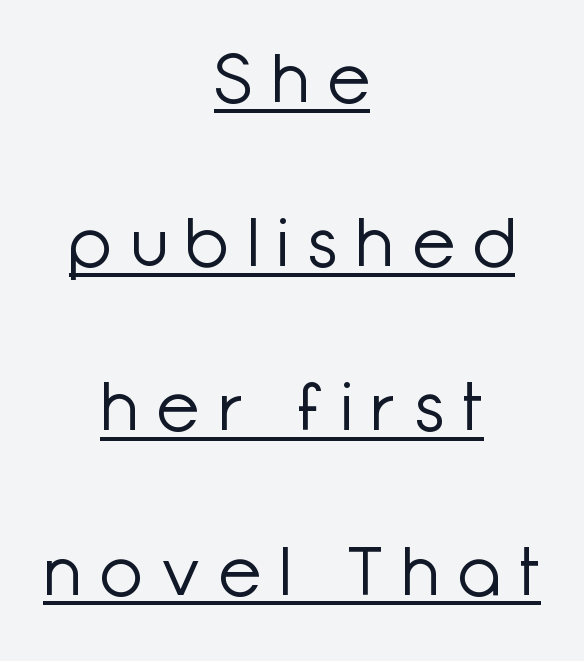
{"serif": "no", "italic": "no", "bold": "no", "weight": "light", "width": "normal", "stroke_contrast": "low", "x_height": "medium", "monospaced": "no", "underline": "yes", "align": "center", "line_spacing": "loose", "line_spacing_ratio": 2.38, "letter_spacing": "wide", "letter_spacing_em": 0.29, "glyph_px": 69}
